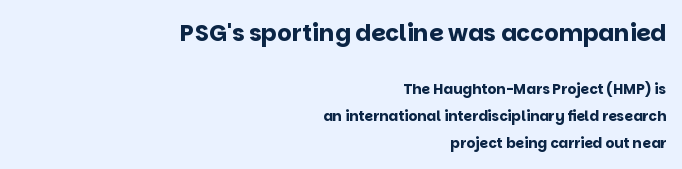
Q: Is the text bold? A: Yes.
Q: Is the text italic (slanted)? A: No, it is upright.
Q: Is the text underlined? A: No.
Q: How is the paragraph aligned? A: Right-aligned.
Q: Is the spacing between letters normal or unusually wide? A: Normal.
Q: Is the spacing between lines tight, normal or loose? A: Loose.
Q: Which block of text is set in a larger size, the first (top) or the second (bottom)? A: The first (top) one.
